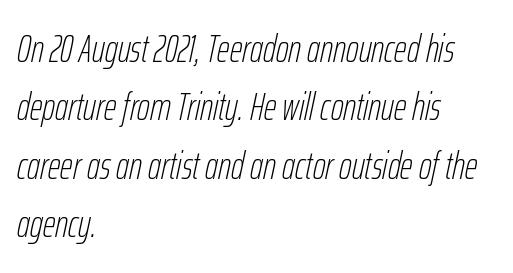
Q: Is the text bold? A: No.
Q: Is the text italic (slanted)? A: Yes, it leans right by about 12 degrees.
Q: Is the text underlined? A: No.
Q: How is the paragraph aligned? A: Left-aligned.
Q: Is the spacing between letters normal or unusually wide? A: Normal.
Q: Is the spacing between lines tight, normal or loose? A: Normal.
Q: Width (condensed, normal, or wide)? A: Condensed.
Q: Stroke contrast? A: Low.
Q: x-height? A: Medium.
Q: Monospaced? A: No.
